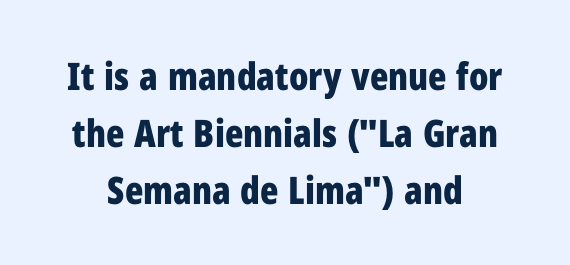
The image shows 38 px bold, condensed sans-serif type, upright; set normal line spacing (1.5x), normal letter spacing, not underlined; low stroke contrast and a medium x-height.
